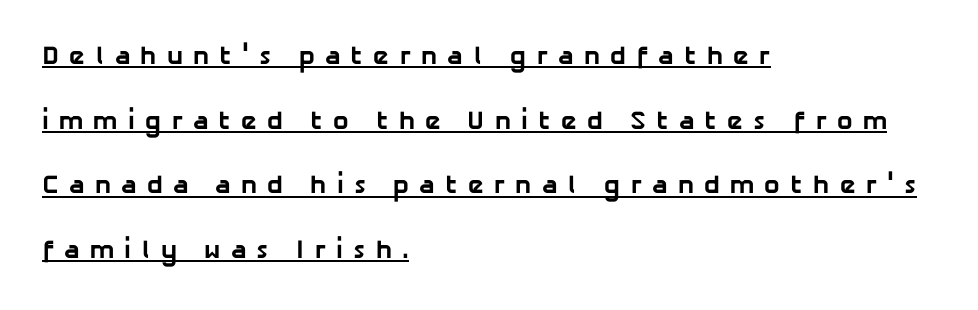
{"bold": "yes", "underline": "yes", "align": "left", "line_spacing": "loose", "line_spacing_ratio": 2.49, "letter_spacing": "wide", "letter_spacing_em": 0.39, "glyph_px": 26}
